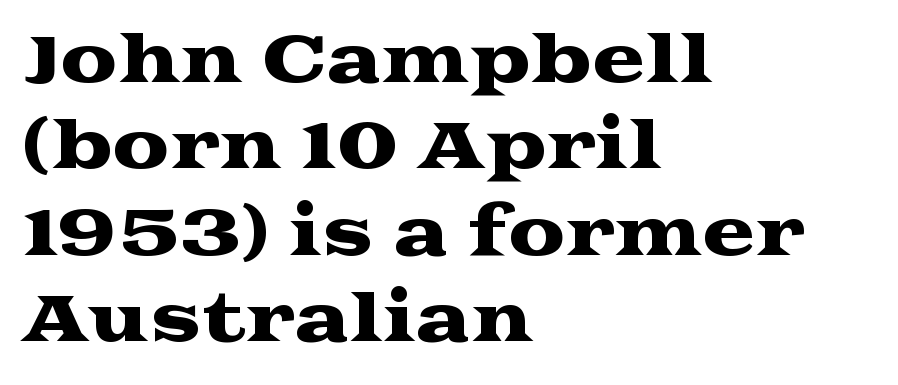
{"serif": "yes", "italic": "no", "width": "wide", "stroke_contrast": "medium", "x_height": "medium", "monospaced": "no", "underline": "no", "align": "left", "line_spacing": "normal", "line_spacing_ratio": 1.35, "letter_spacing": "normal", "letter_spacing_em": 0.0, "glyph_px": 64}
